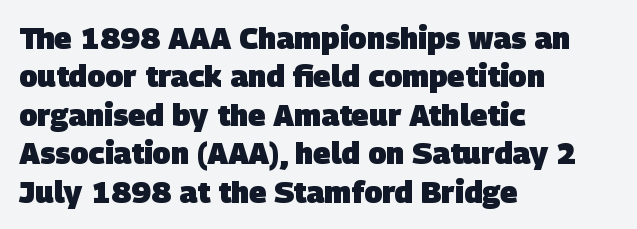
{"serif": "no", "bold": "yes", "weight": "heavy", "width": "normal", "stroke_contrast": "low", "x_height": "large", "monospaced": "no", "underline": "no", "align": "left", "line_spacing": "normal", "line_spacing_ratio": 1.28, "letter_spacing": "normal", "letter_spacing_em": 0.0, "glyph_px": 30}
